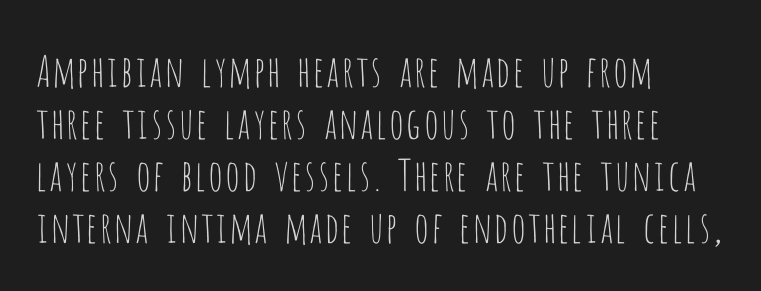
Tracking here is standard; glyphs follow each other at the usual distance. The designer went with a sans here, leaving each stem footless. The letters stand straight up with perfectly vertical stems. Think of a printed novel: that variable character pitch is what you see here.
